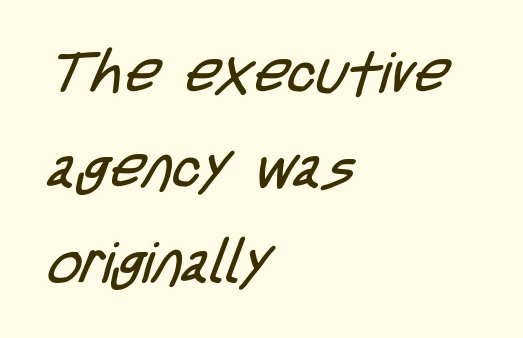
The image shows 58 px regular-weight, condensed sans-serif type; set left-aligned, normal line spacing (1.64x), normal letter spacing, not underlined; low stroke contrast and a large x-height.
